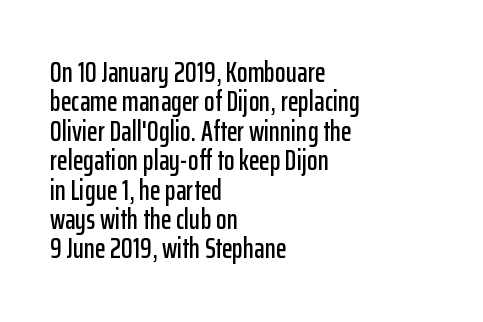
The image shows 28 px condensed sans-serif type, upright; set left-aligned, tight line spacing (1.05x), normal letter spacing, not underlined; low stroke contrast and a medium x-height.
